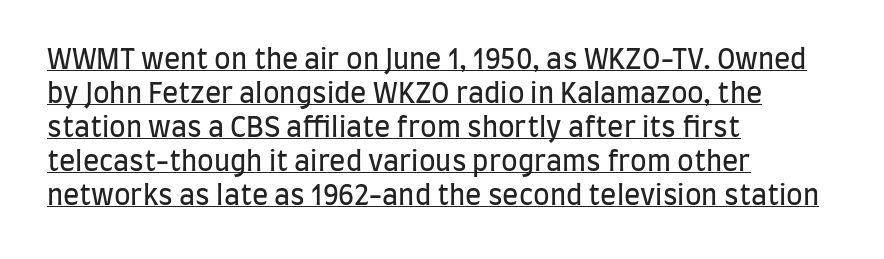
The image shows 27 px text type, upright; set left-aligned, normal line spacing (1.26x), normal letter spacing, underlined.
